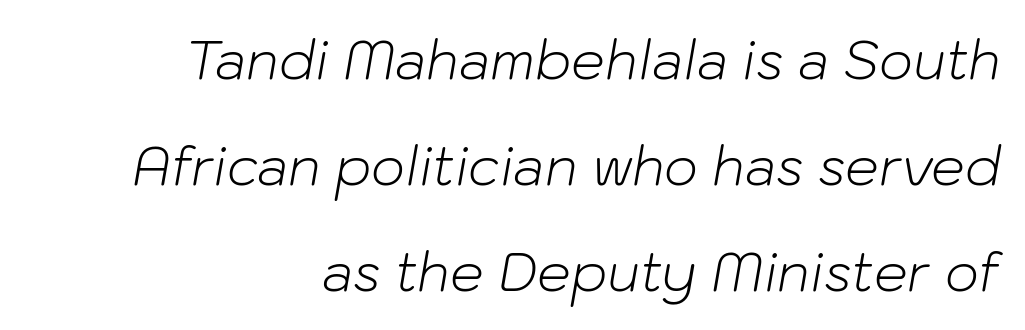
{"italic": "yes", "lean": "right", "slant_degrees": 10, "bold": "no", "weight": "light", "width": "normal", "stroke_contrast": "low", "x_height": "medium", "monospaced": "no", "underline": "no", "align": "right", "line_spacing": "loose", "line_spacing_ratio": 2.0, "letter_spacing": "normal", "letter_spacing_em": 0.0, "glyph_px": 53}
